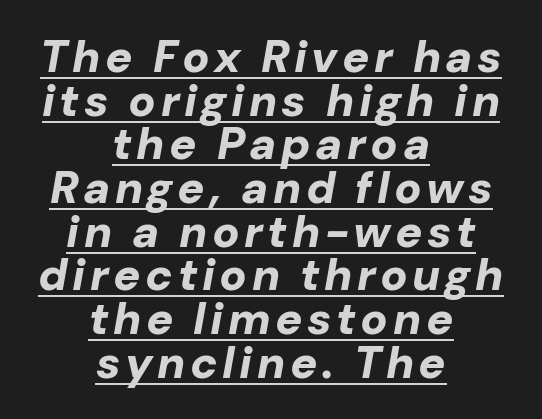
{"italic": "yes", "lean": "right", "slant_degrees": 10, "bold": "yes", "weight": "bold", "width": "normal", "stroke_contrast": "low", "x_height": "medium", "monospaced": "no", "underline": "yes", "align": "center", "line_spacing": "tight", "line_spacing_ratio": 0.97, "glyph_px": 45}
